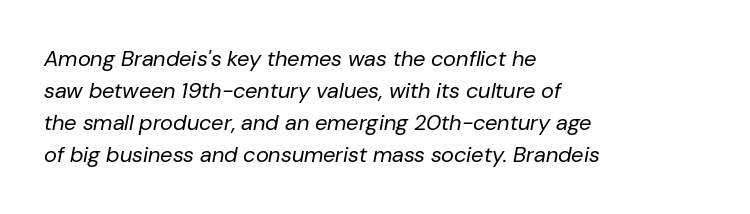
{"italic": "yes", "lean": "right", "slant_degrees": 10, "bold": "no", "underline": "no", "align": "left", "line_spacing": "normal", "line_spacing_ratio": 1.46, "letter_spacing": "normal", "letter_spacing_em": 0.0, "glyph_px": 22}
